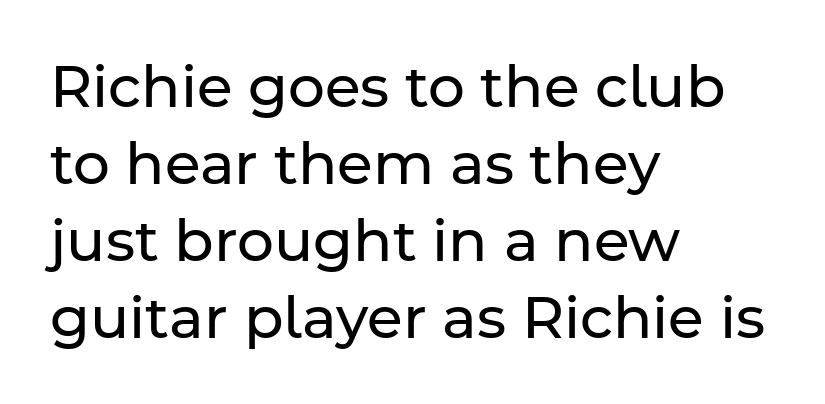
Q: Is the text bold? A: No.
Q: Is the text italic (slanted)? A: No, it is upright.
Q: Is the typeface a serif or a sans-serif typeface? A: Sans-serif.
Q: Is the text underlined? A: No.
Q: How is the paragraph aligned? A: Left-aligned.
Q: Is the spacing between letters normal or unusually wide? A: Normal.
Q: Is the spacing between lines tight, normal or loose? A: Normal.
Q: Width (condensed, normal, or wide)? A: Normal.
Q: Stroke contrast? A: Low.
Q: x-height? A: Medium.
Q: Monospaced? A: No.
